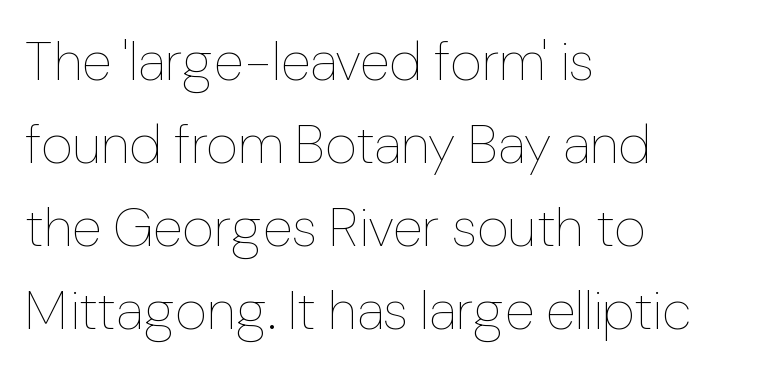
Q: Is the text bold? A: No.
Q: Is the text italic (slanted)? A: No, it is upright.
Q: Is the text underlined? A: No.
Q: How is the paragraph aligned? A: Left-aligned.
Q: Is the spacing between letters normal or unusually wide? A: Normal.
Q: Is the spacing between lines tight, normal or loose? A: Normal.
Q: Width (condensed, normal, or wide)? A: Normal.
Q: Stroke contrast? A: Low.
Q: x-height? A: Medium.
Q: Monospaced? A: No.
